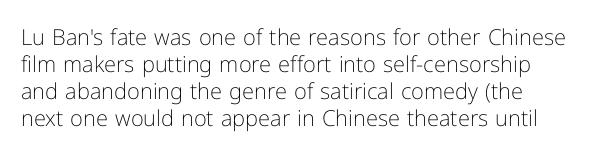
The image shows 22 px text type, upright; set line spacing 1.22x, normal letter spacing, not underlined.
